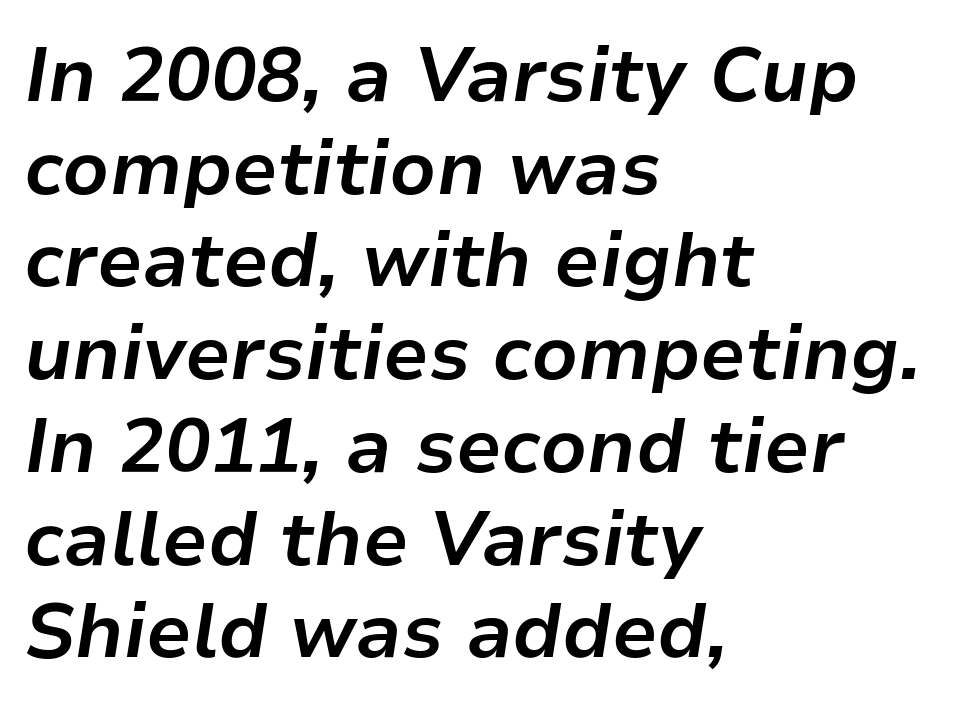
Q: Is the text bold? A: Yes.
Q: Is the text italic (slanted)? A: Yes, it leans right by about 9 degrees.
Q: Is the text underlined? A: No.
Q: How is the paragraph aligned? A: Left-aligned.
Q: Is the spacing between letters normal or unusually wide? A: Normal.
Q: Width (condensed, normal, or wide)? A: Normal.
Q: Stroke contrast? A: Low.
Q: x-height? A: Medium.
Q: Monospaced? A: No.
